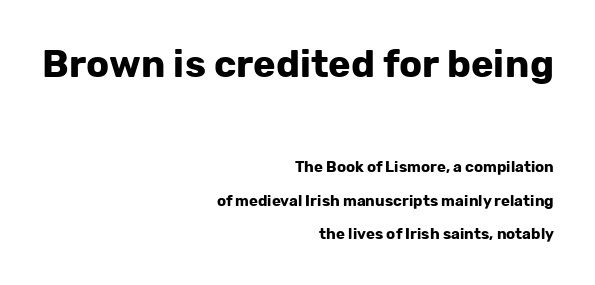
Q: Is the text bold? A: Yes.
Q: Is the text italic (slanted)? A: No, it is upright.
Q: Is the typeface a serif or a sans-serif typeface? A: Sans-serif.
Q: Is the text underlined? A: No.
Q: How is the paragraph aligned? A: Right-aligned.
Q: Is the spacing between letters normal or unusually wide? A: Normal.
Q: Is the spacing between lines tight, normal or loose? A: Loose.
Q: Which block of text is set in a larger size, the first (top) or the second (bottom)? A: The first (top) one.
Q: Width (condensed, normal, or wide)? A: Normal.
Q: Stroke contrast? A: Low.
Q: x-height? A: Medium.
Q: Monospaced? A: No.
